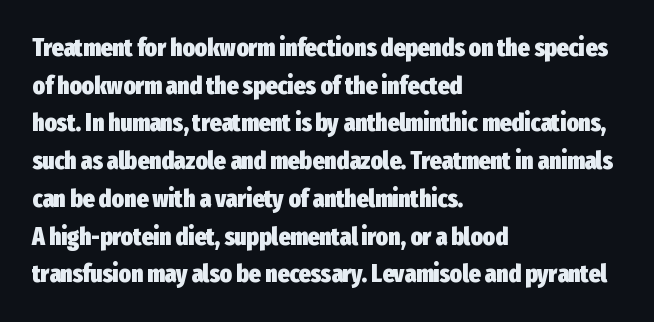
{"italic": "no", "bold": "yes", "underline": "no", "align": "left", "line_spacing": "normal", "line_spacing_ratio": 1.51, "letter_spacing": "normal", "letter_spacing_em": 0.0, "glyph_px": 25}
